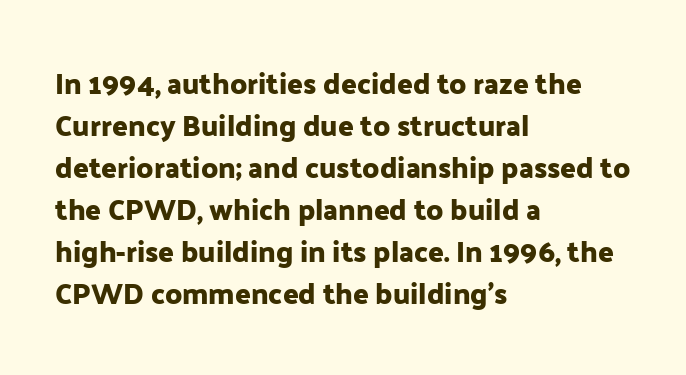
Q: Is the text italic (slanted)? A: No, it is upright.
Q: Is the typeface a serif or a sans-serif typeface? A: Sans-serif.
Q: Is the text underlined? A: No.
Q: How is the paragraph aligned? A: Left-aligned.
Q: Is the spacing between letters normal or unusually wide? A: Normal.
Q: Is the spacing between lines tight, normal or loose? A: Normal.
Q: Width (condensed, normal, or wide)? A: Normal.
Q: Stroke contrast? A: Low.
Q: x-height? A: Medium.
Q: Monospaced? A: No.
